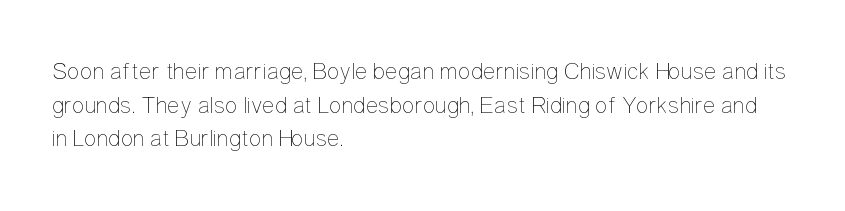
{"italic": "no", "bold": "no", "underline": "no", "align": "left", "line_spacing": "normal", "line_spacing_ratio": 1.4, "letter_spacing": "normal", "letter_spacing_em": 0.0, "glyph_px": 24}
